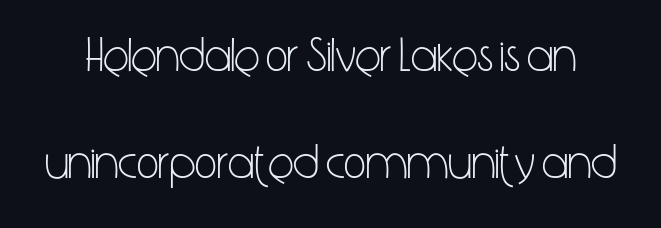
{"serif": "no", "italic": "no", "bold": "no", "weight": "light", "width": "condensed", "stroke_contrast": "low", "x_height": "medium", "monospaced": "no", "underline": "no", "line_spacing": "loose", "line_spacing_ratio": 2.22, "letter_spacing": "normal", "letter_spacing_em": 0.0, "glyph_px": 48}
